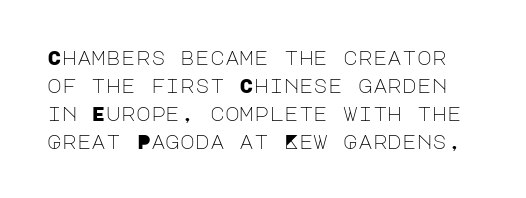
Q: Is the text bold? A: No.
Q: Is the text italic (slanted)? A: No, it is upright.
Q: Is the text underlined? A: No.
Q: Is the spacing between letters normal or unusually wide? A: Normal.
Q: Is the spacing between lines tight, normal or loose? A: Normal.
